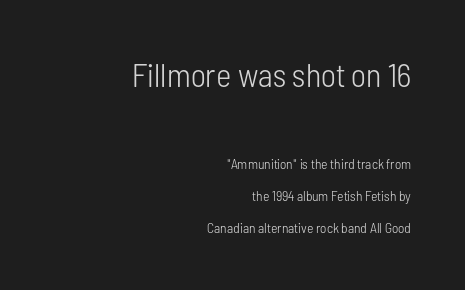
The image shows 33 px light, condensed sans-serif type, upright; set right-aligned, loose line spacing (2.27x), normal letter spacing, not underlined; the first (top) block is 2.36x larger; low stroke contrast and a medium x-height.
